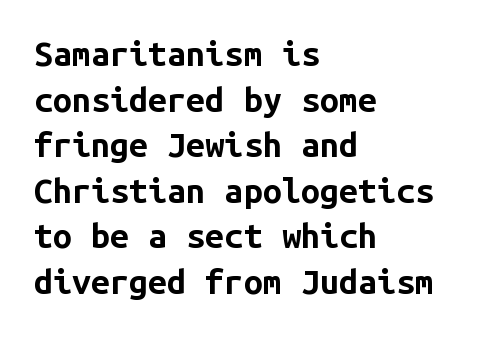
{"serif": "no", "italic": "no", "bold": "yes", "weight": "bold", "width": "normal", "stroke_contrast": "low", "x_height": "medium", "monospaced": "yes", "underline": "no", "align": "left", "line_spacing": "normal", "line_spacing_ratio": 1.34, "letter_spacing": "normal", "letter_spacing_em": 0.0, "glyph_px": 34}
